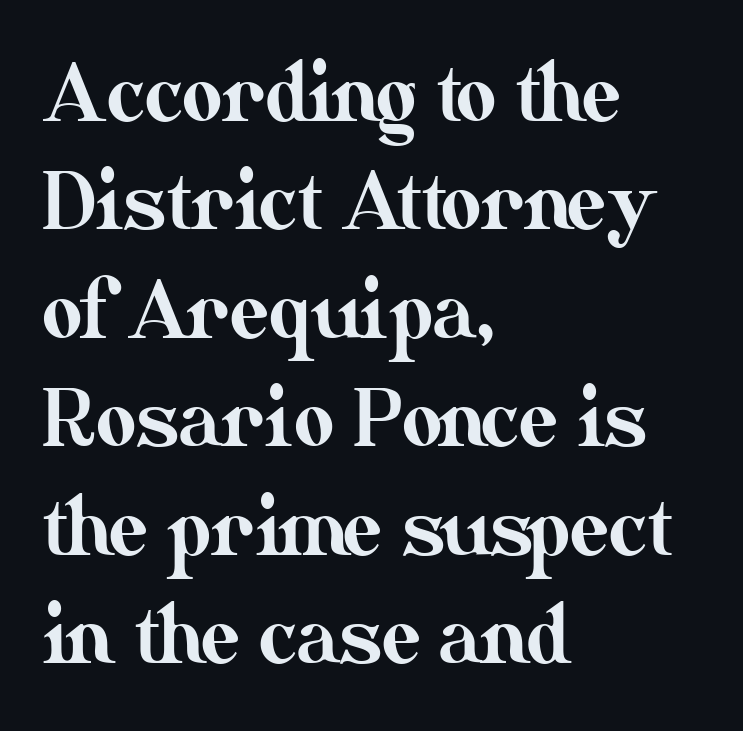
Q: Is the text italic (slanted)? A: No, it is upright.
Q: Is the text underlined? A: No.
Q: How is the paragraph aligned? A: Left-aligned.
Q: Is the spacing between letters normal or unusually wide? A: Normal.
Q: Is the spacing between lines tight, normal or loose? A: Normal.
Q: Width (condensed, normal, or wide)? A: Normal.
Q: Stroke contrast? A: Medium.
Q: x-height? A: Small.
Q: Monospaced? A: No.
